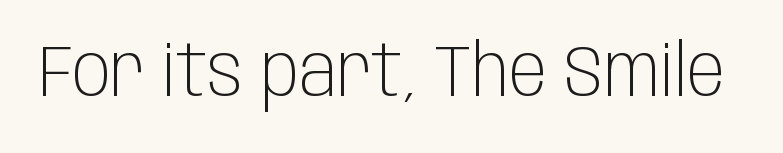
Note the varied advance widths — an 'i' is clearly narrower than an 'm'. Font category for this specimen: sans-serif. How are the letters spaced? Ordinarily, with no added tracking. Letters rest on an invisible, unmarked baseline.
